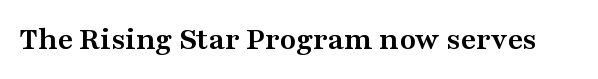
The image shows 33 px semibold, wide serif type, upright; set normal letter spacing, not underlined; medium stroke contrast and a medium x-height.
